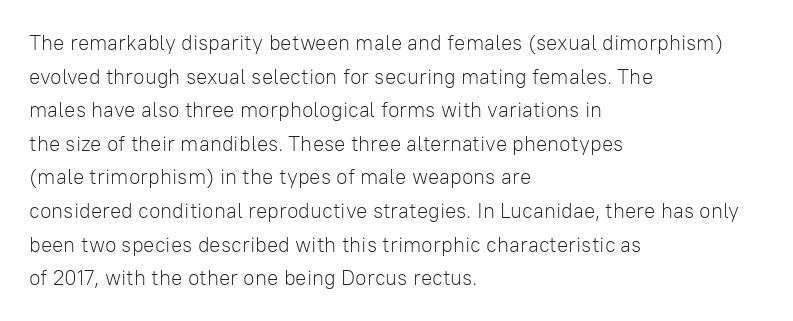
{"italic": "no", "bold": "no", "underline": "no", "align": "left", "line_spacing": "normal", "line_spacing_ratio": 1.6, "letter_spacing": "normal", "letter_spacing_em": 0.0, "glyph_px": 21}
